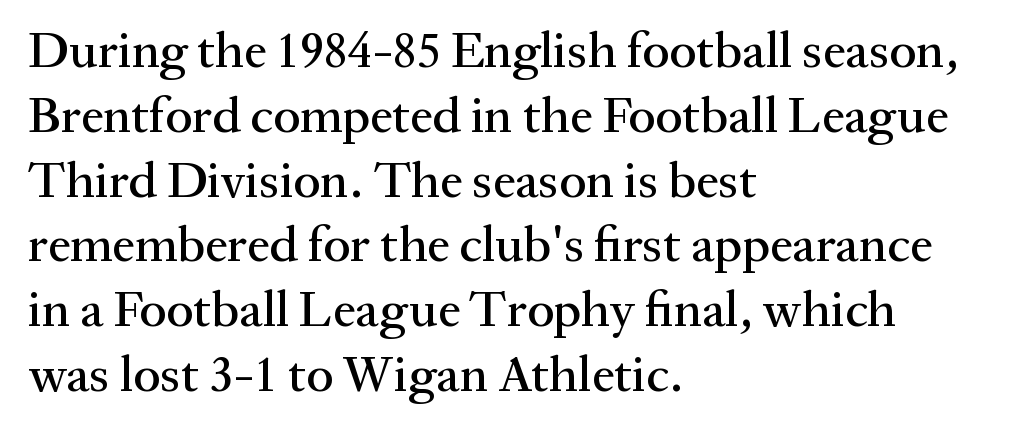
{"serif": "yes", "italic": "no", "width": "normal", "stroke_contrast": "medium", "x_height": "medium", "monospaced": "no", "underline": "no", "align": "left", "line_spacing": "normal", "line_spacing_ratio": 1.27, "letter_spacing": "normal", "letter_spacing_em": 0.0, "glyph_px": 51}
